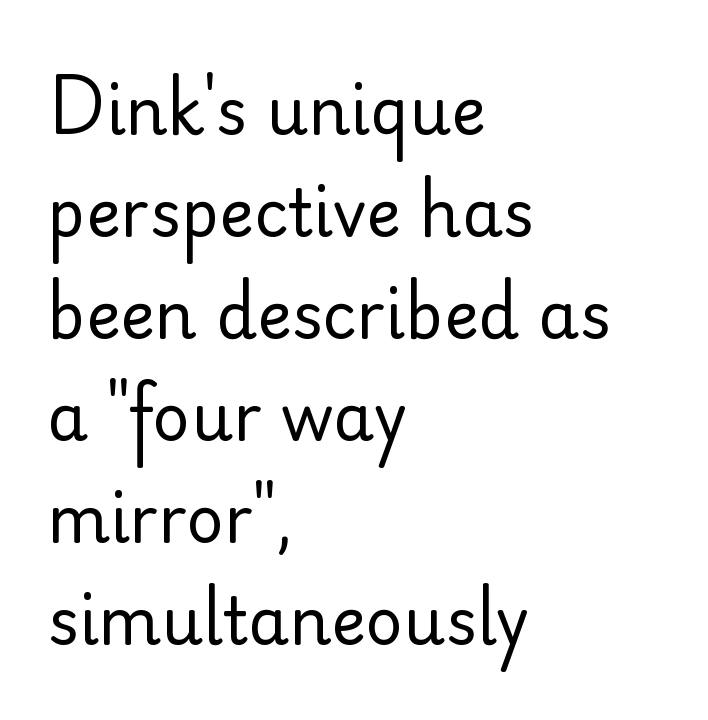
The image shows 65 px regular-weight sans-serif type, upright; set left-aligned, normal line spacing (1.57x), normal letter spacing, not underlined; low stroke contrast and a small x-height.
